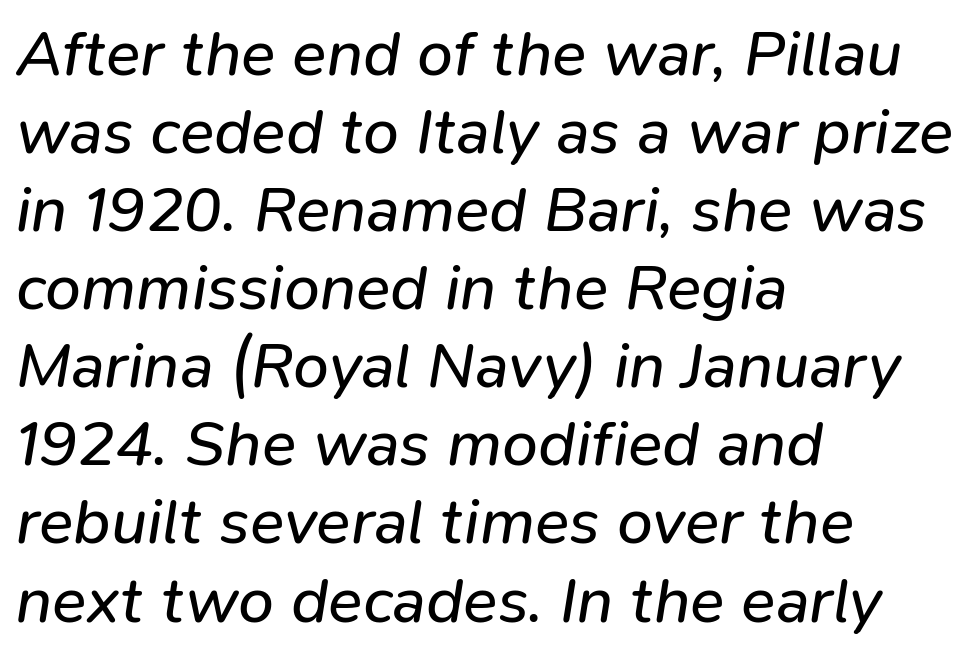
Is the block centered? No — it sits flush against the left margin. Each row of text sits above clean, open space. The characters are drawn with everyday or finer stroke widths. The line texture is even and compact thanks to regular tracking. Spacing verdict: proportional, widths tailored to each character. The typography opts for an oblique posture over an upright one.
